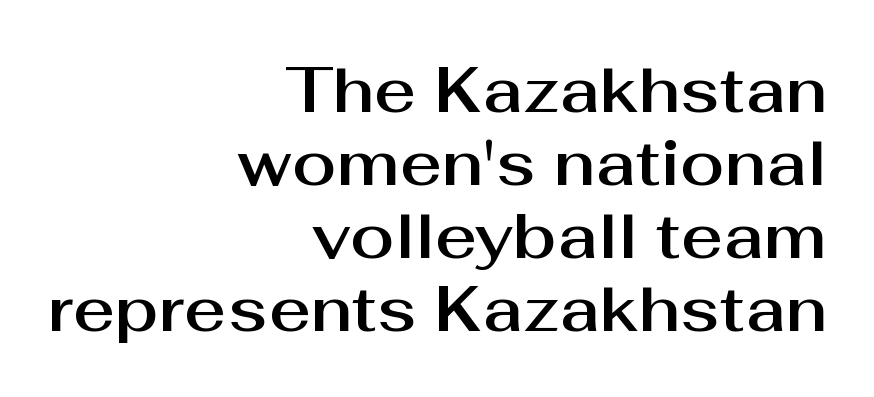
The image shows 64 px sans-serif type, upright; set right-aligned, tight line spacing (1.14x), normal letter spacing, not underlined; medium stroke contrast and a medium x-height.
